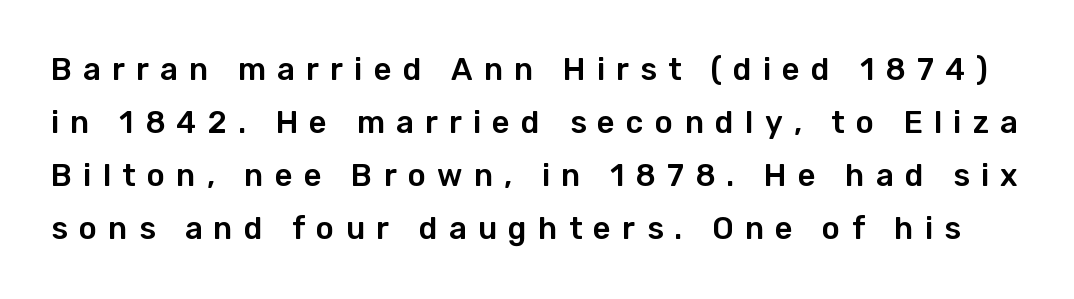
{"serif": "no", "italic": "no", "width": "normal", "stroke_contrast": "low", "x_height": "medium", "monospaced": "no", "underline": "no", "line_spacing_ratio": 1.71, "letter_spacing": "wide", "letter_spacing_em": 0.36, "glyph_px": 31}
